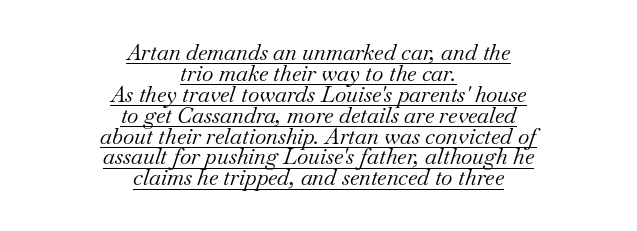
The image shows 22 px text type, italic (leaning right); set centered, tight line spacing (0.95x), normal letter spacing, underlined.
